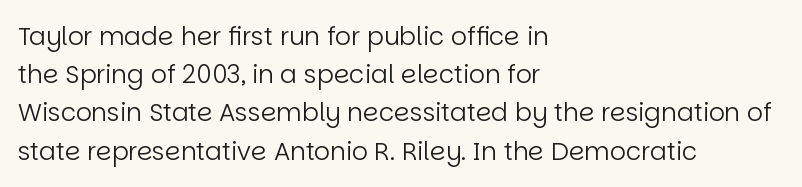
The image shows 25 px text type, upright; set left-aligned, normal line spacing (1.53x), normal letter spacing, not underlined.
